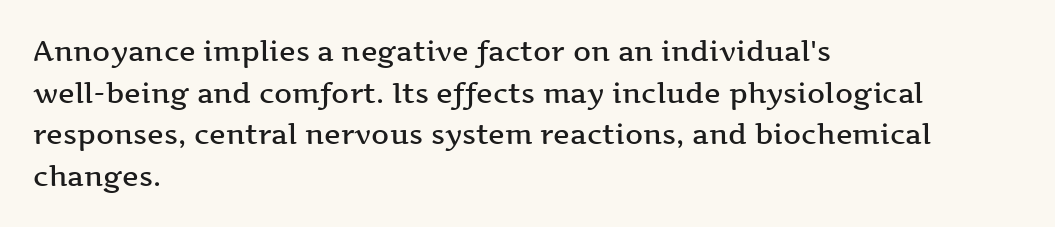
These lines were composed using upright roman letters. The compositor pushed each line to the left boundary. Observe the ordinary spacing: letters are neighbours, not strangers. Proportional: the letters do not fall into vertical columns.
